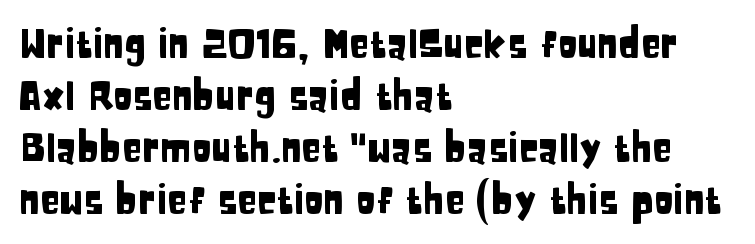
{"serif": "no", "italic": "no", "width": "condensed", "stroke_contrast": "low", "x_height": "large", "monospaced": "no", "underline": "no", "align": "left", "line_spacing": "normal", "line_spacing_ratio": 1.3, "letter_spacing": "normal", "letter_spacing_em": 0.0, "glyph_px": 40}
